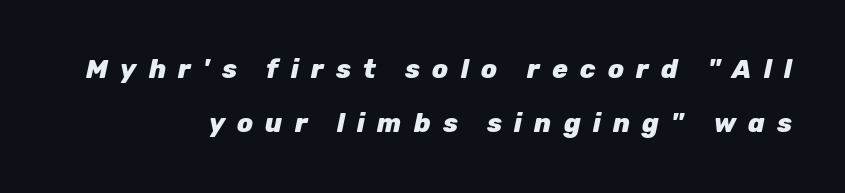
The passage shown has open, widely tracked lettering throughout. This rendering uses right alignment, leaving the left contour irregular. The foot of each line stays bare and open. Each glyph is drawn with heavy, bold strokes. The text carries the slant typical of an italic or oblique font.
